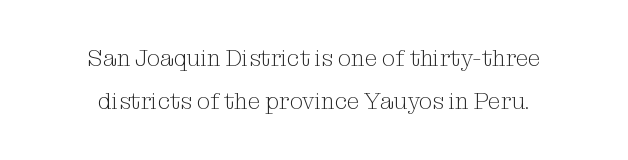
Leftover space on each line is divided equally before and after the words. Ascenders rise straight up at ninety degrees. Decoration check: the copy has no underline. Compared with a typical body face, this is equally light or lighter still. These lines keep a tight, regular rhythm from letter to letter.
